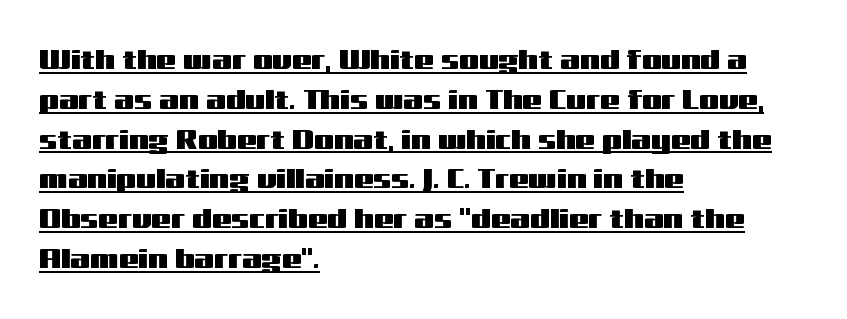
If you drew a line through each stem, it would be perfectly vertical. Rows of type keep a routine distance in the vertical direction. The glyphs are accompanied by a horizontal stroke just below them. Spacing between characters is what you'd get straight out of the box. The paragraph has a hard left edge and a soft right edge.
